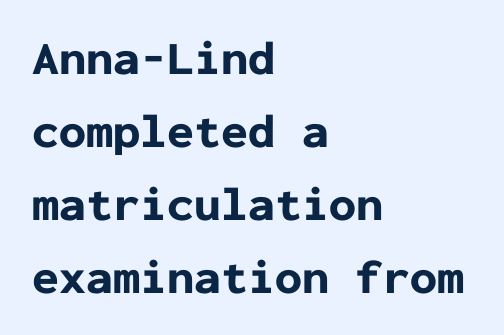
Q: Is the text bold? A: Yes.
Q: Is the text italic (slanted)? A: No, it is upright.
Q: Is the typeface a serif or a sans-serif typeface? A: Sans-serif.
Q: Is the text underlined? A: No.
Q: How is the paragraph aligned? A: Left-aligned.
Q: Is the spacing between letters normal or unusually wide? A: Normal.
Q: Is the spacing between lines tight, normal or loose? A: Normal.
Q: Width (condensed, normal, or wide)? A: Normal.
Q: Stroke contrast? A: Low.
Q: x-height? A: Medium.
Q: Monospaced? A: Yes.
